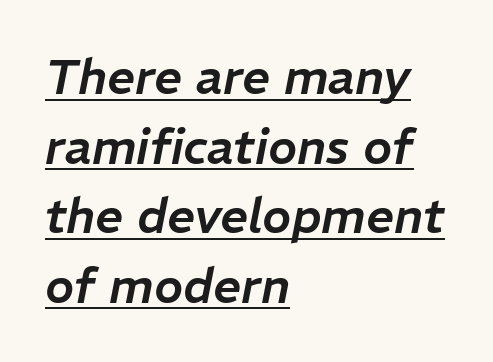
Q: Is the text italic (slanted)? A: Yes, it leans right by about 11 degrees.
Q: Is the text underlined? A: Yes.
Q: How is the paragraph aligned? A: Left-aligned.
Q: Is the spacing between letters normal or unusually wide? A: Normal.
Q: Is the spacing between lines tight, normal or loose? A: Normal.
Q: Width (condensed, normal, or wide)? A: Normal.
Q: Stroke contrast? A: Low.
Q: x-height? A: Medium.
Q: Monospaced? A: No.
